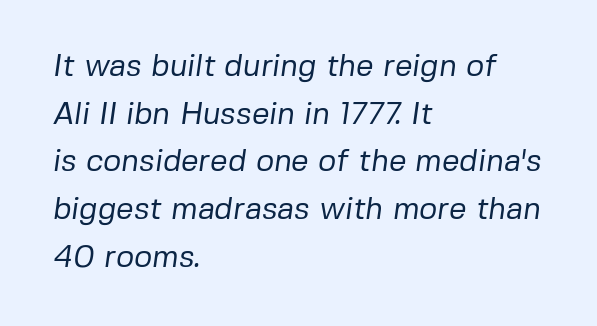
Q: Is the text bold? A: No.
Q: Is the typeface a serif or a sans-serif typeface? A: Sans-serif.
Q: Is the text underlined? A: No.
Q: How is the paragraph aligned? A: Left-aligned.
Q: Is the spacing between letters normal or unusually wide? A: Normal.
Q: Is the spacing between lines tight, normal or loose? A: Normal.
Q: Width (condensed, normal, or wide)? A: Normal.
Q: Stroke contrast? A: Low.
Q: x-height? A: Medium.
Q: Monospaced? A: No.
